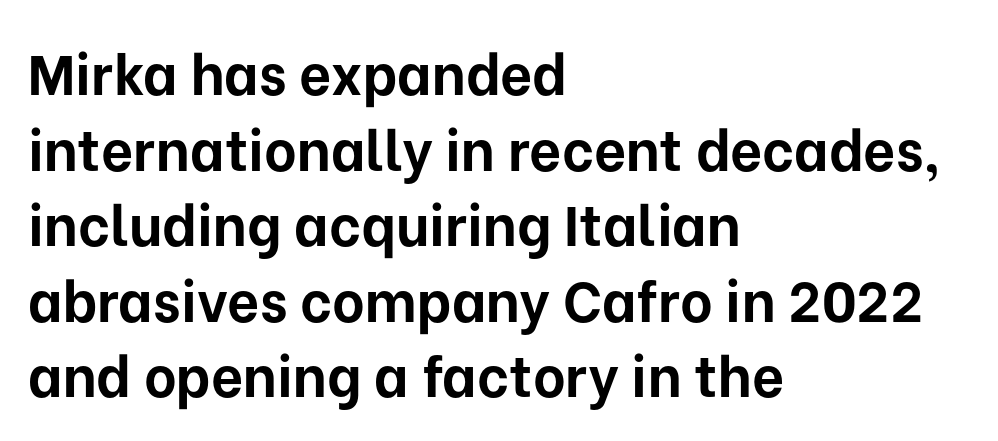
The image shows 56 px bold sans-serif type, upright; set left-aligned, normal line spacing (1.35x), normal letter spacing, not underlined; low stroke contrast and a medium x-height.
